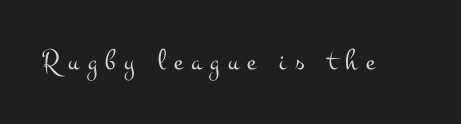
Beneath every word, the page is bare. The typesetting does not lean heavy: it is not bold. Inter-character spacing is expanded well beyond the font's built-in metrics. Here the designer chose a conventional face with non-uniform glyph widths.
